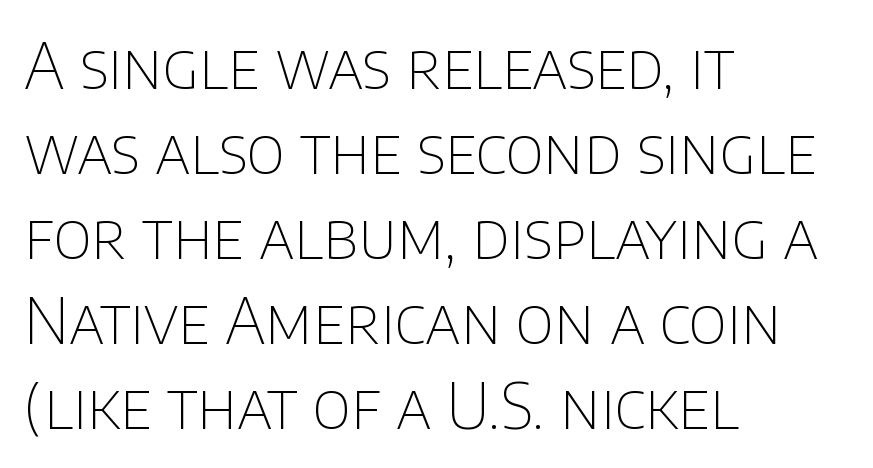
Q: Is the text bold? A: No.
Q: Is the text italic (slanted)? A: No, it is upright.
Q: Is the typeface a serif or a sans-serif typeface? A: Sans-serif.
Q: Is the text underlined? A: No.
Q: How is the paragraph aligned? A: Left-aligned.
Q: Is the spacing between letters normal or unusually wide? A: Normal.
Q: Is the spacing between lines tight, normal or loose? A: Normal.
Q: Width (condensed, normal, or wide)? A: Normal.
Q: Stroke contrast? A: Low.
Q: x-height? A: Large.
Q: Monospaced? A: No.
